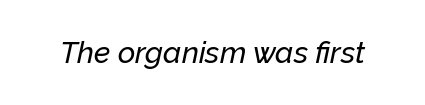
{"italic": "yes", "lean": "right", "slant_degrees": 12, "width": "normal", "stroke_contrast": "low", "x_height": "medium", "monospaced": "no", "underline": "no", "letter_spacing": "normal", "letter_spacing_em": 0.0, "glyph_px": 30}
